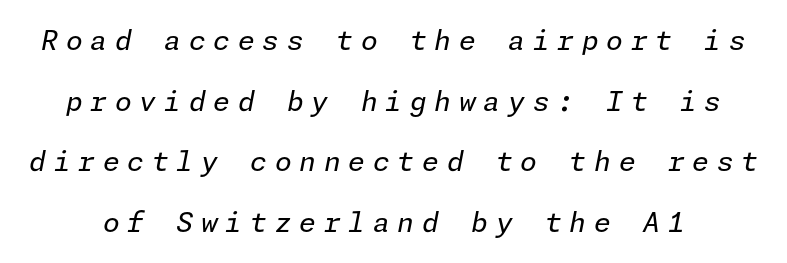
Q: Is the text bold? A: No.
Q: Is the text italic (slanted)? A: Yes, it leans right by about 11 degrees.
Q: Is the text underlined? A: No.
Q: Is the spacing between letters normal or unusually wide? A: Unusually wide.
Q: Is the spacing between lines tight, normal or loose? A: Loose.
